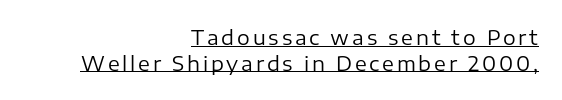
{"italic": "no", "bold": "no", "underline": "yes", "align": "right", "line_spacing": "normal", "line_spacing_ratio": 1.28, "glyph_px": 20}
